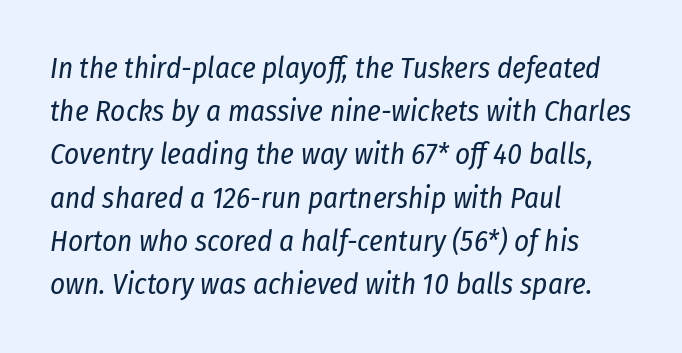
Q: Is the text bold? A: No.
Q: Is the text italic (slanted)? A: Yes, it leans right by about 8 degrees.
Q: Is the text underlined? A: No.
Q: How is the paragraph aligned? A: Left-aligned.
Q: Is the spacing between letters normal or unusually wide? A: Normal.
Q: Is the spacing between lines tight, normal or loose? A: Normal.
Q: Width (condensed, normal, or wide)? A: Condensed.
Q: Stroke contrast? A: Low.
Q: x-height? A: Medium.
Q: Monospaced? A: No.
